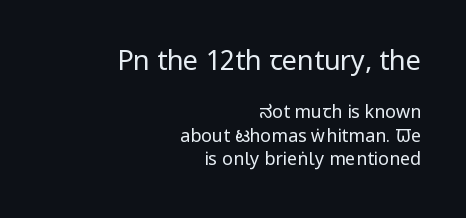
{"italic": "no", "bold": "no", "underline": "no", "align": "right", "line_spacing": "normal", "line_spacing_ratio": 1.29, "letter_spacing": "normal", "letter_spacing_em": 0.0, "larger_block": "first", "size_ratio": 1.5, "glyph_px": 27}
